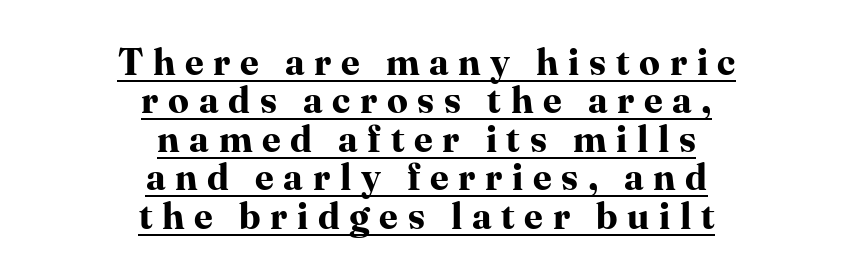
{"serif": "yes", "italic": "no", "bold": "yes", "weight": "bold", "width": "normal", "stroke_contrast": "high", "x_height": "medium", "monospaced": "no", "underline": "yes", "align": "center", "line_spacing": "tight", "line_spacing_ratio": 1.04, "letter_spacing": "wide", "letter_spacing_em": 0.26, "glyph_px": 37}
